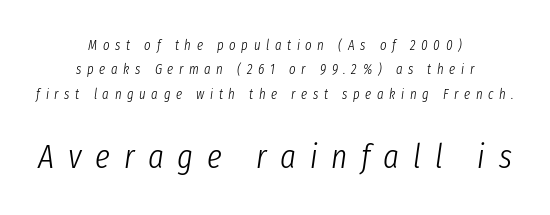
Heaviness? Minimal to ordinary, like unemphasized prose. The setting favours the middle, as headings and verse often do. These lines are rendered in a variable-pitch font. Nobody drew a line under any word here.
